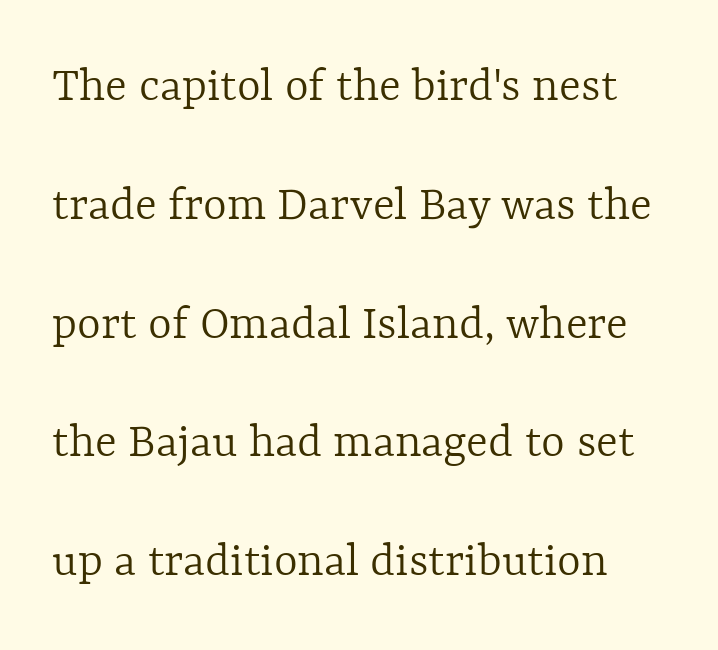
{"italic": "no", "bold": "no", "weight": "light", "width": "normal", "x_height": "medium", "monospaced": "no", "underline": "no", "line_spacing": "loose", "line_spacing_ratio": 2.33, "letter_spacing": "normal", "letter_spacing_em": 0.0, "glyph_px": 51}
